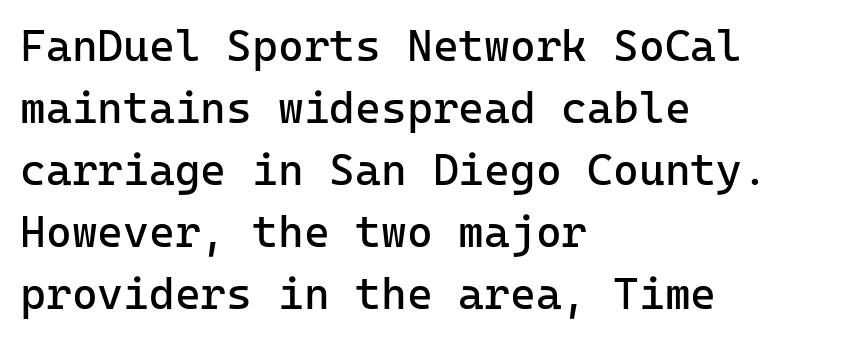
A typesetter would call this leading conventional body-copy spacing. Descenders are the only things crossing below the line. Tall strokes in this sample are plumb rather than angled. Classification — sans serif. Horizontally, the lines are justified to the leading edge only. Each letter, wide or thin by design, is forced into the same width here.
